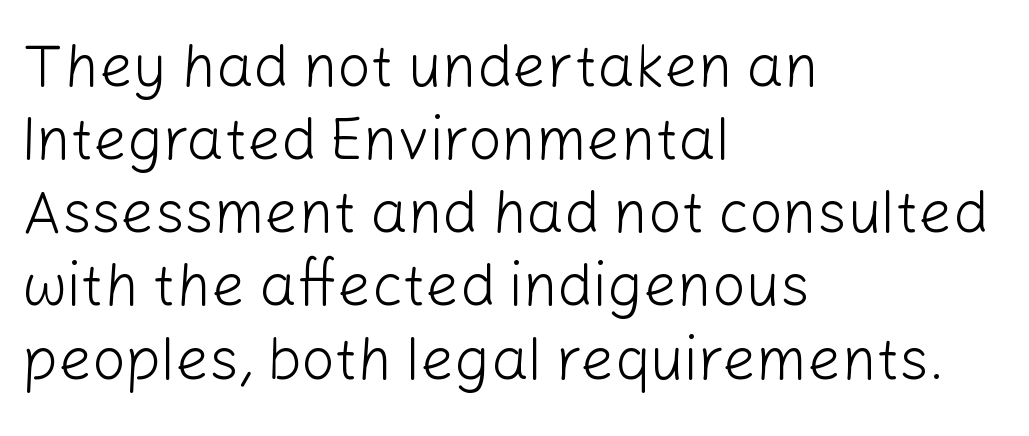
{"serif": "no", "italic": "no", "bold": "no", "weight": "light", "width": "normal", "stroke_contrast": "low", "x_height": "medium", "monospaced": "no", "underline": "no", "align": "left", "line_spacing_ratio": 1.24, "letter_spacing": "normal", "letter_spacing_em": 0.0, "glyph_px": 59}
